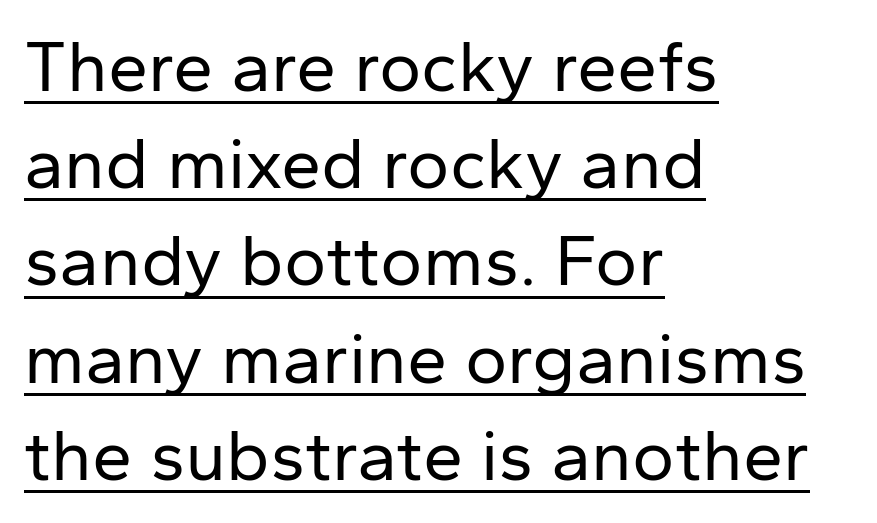
The letterforms sit shoulder to shoulder at normal distance. No feet cap the strokes, marking this as sans-serif type. Teacher's note: observe the even left margin — that is flush-left alignment. These lines were composed using upright roman letters.
